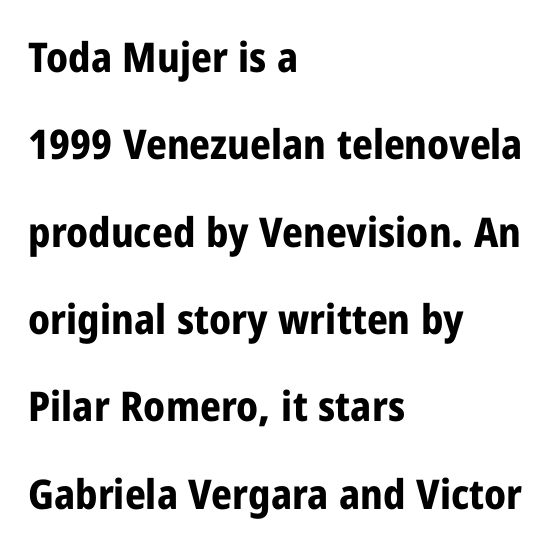
The image shows 41 px bold, condensed sans-serif type, upright; set left-aligned, loose line spacing (2.13x), normal letter spacing, not underlined; low stroke contrast and a medium x-height.
